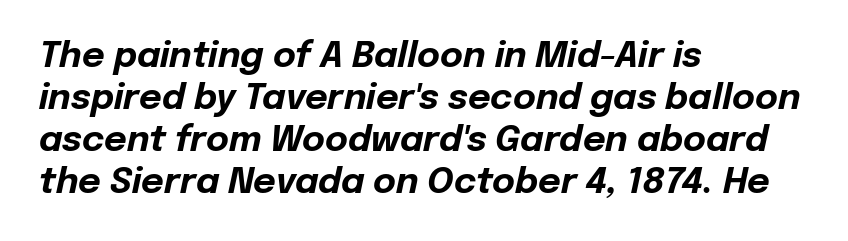
Q: Is the text bold? A: Yes.
Q: Is the text italic (slanted)? A: Yes, it leans right by about 12 degrees.
Q: Is the text underlined? A: No.
Q: How is the paragraph aligned? A: Left-aligned.
Q: Is the spacing between letters normal or unusually wide? A: Normal.
Q: Width (condensed, normal, or wide)? A: Normal.
Q: Stroke contrast? A: Low.
Q: x-height? A: Medium.
Q: Monospaced? A: No.
